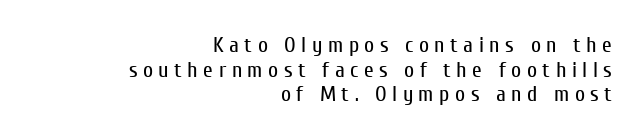
The image shows 22 px text type, upright; set right-aligned, tight line spacing (1.12x), unusually wide letter spacing (+0.25 em), not underlined.
